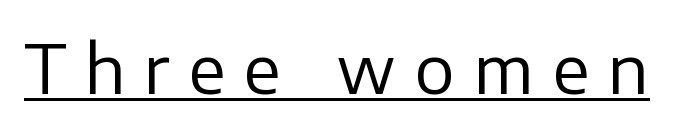
No heavy texture on the line: the type isn't bold. Character widths vary here, with narrow letters taking less room than wide ones. A rule runs beneath these lines of type. Nope, not italic — everything's standing straight. To sum up the face: it is a sans, with no serifs. How are the letters spaced? Widely, with obvious added tracking.
